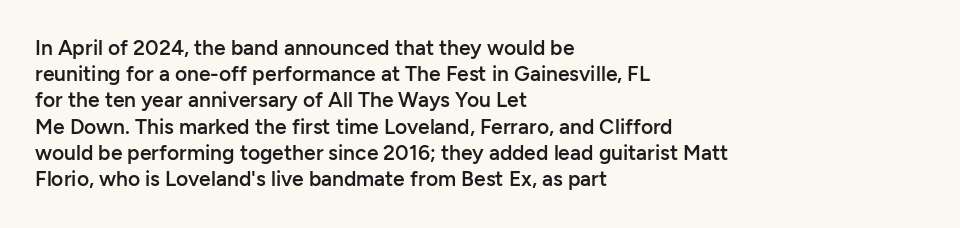
Q: Is the text bold? A: Semi-bold.
Q: Is the text italic (slanted)? A: No, it is upright.
Q: Is the text underlined? A: No.
Q: How is the paragraph aligned? A: Left-aligned.
Q: Is the spacing between letters normal or unusually wide? A: Normal.
Q: Is the spacing between lines tight, normal or loose? A: Normal.
